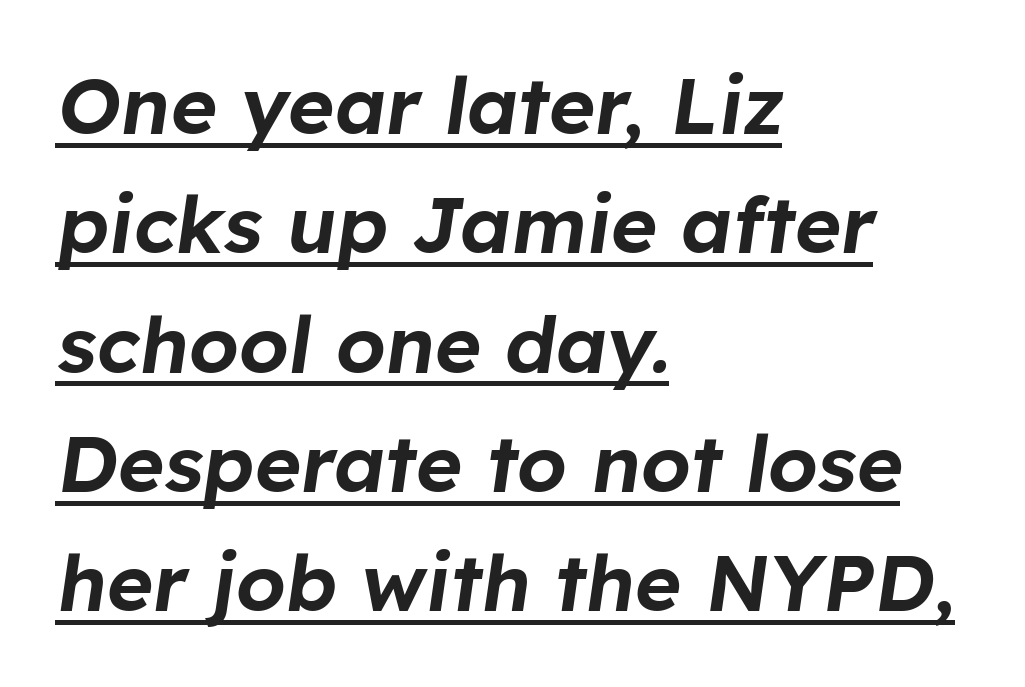
This sample carries an underscore along the baseline area. In terms of leading, this rendering sits right in the middle. Does the copy run flush right? No — it runs flush left. No extra tracking has been applied to these lines. Yep, that's italic — everything's leaning.
